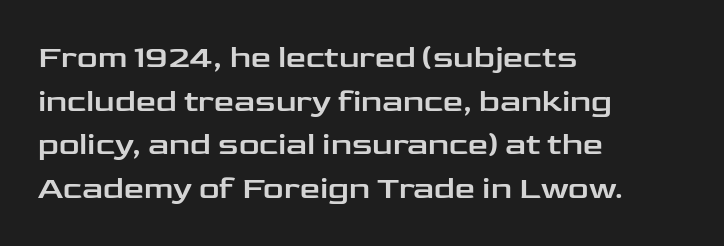
Q: Is the text italic (slanted)? A: No, it is upright.
Q: Is the typeface a serif or a sans-serif typeface? A: Sans-serif.
Q: Is the text underlined? A: No.
Q: How is the paragraph aligned? A: Left-aligned.
Q: Is the spacing between letters normal or unusually wide? A: Normal.
Q: Is the spacing between lines tight, normal or loose? A: Normal.
Q: Width (condensed, normal, or wide)? A: Wide.
Q: Stroke contrast? A: Low.
Q: x-height? A: Medium.
Q: Monospaced? A: No.
